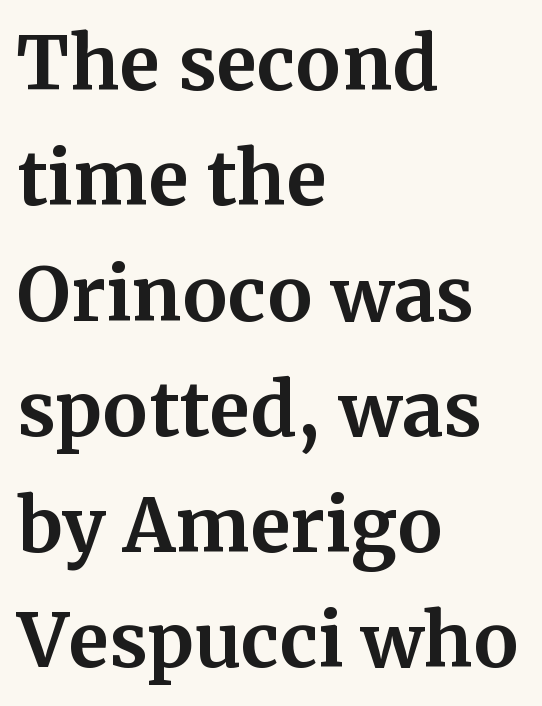
Q: Is the text bold? A: Yes.
Q: Is the text italic (slanted)? A: No, it is upright.
Q: Is the typeface a serif or a sans-serif typeface? A: Serif.
Q: Is the text underlined? A: No.
Q: How is the paragraph aligned? A: Left-aligned.
Q: Is the spacing between letters normal or unusually wide? A: Normal.
Q: Is the spacing between lines tight, normal or loose? A: Normal.
Q: Width (condensed, normal, or wide)? A: Normal.
Q: Stroke contrast? A: Medium.
Q: x-height? A: Medium.
Q: Monospaced? A: No.
